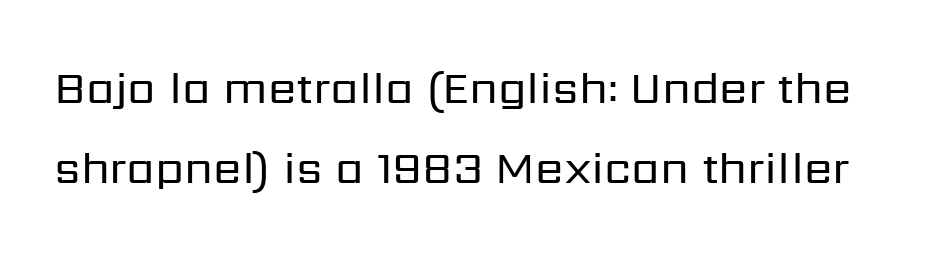
Unbolded letterforms with no extra heft. These lines keep a tight, regular rhythm from letter to letter. Classification — sans serif. The passage shown is typed in a proportional face where columns would drift. Decoration check: the copy has no underline. This is the regular roman posture of the typeface.
